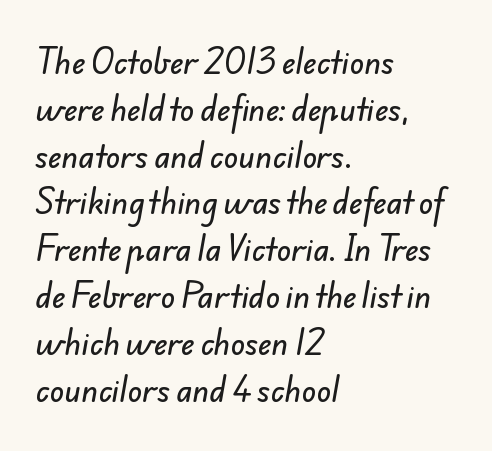
Q: Is the typeface a serif or a sans-serif typeface? A: Sans-serif.
Q: Is the text underlined? A: No.
Q: How is the paragraph aligned? A: Left-aligned.
Q: Is the spacing between letters normal or unusually wide? A: Normal.
Q: Is the spacing between lines tight, normal or loose? A: Normal.
Q: Width (condensed, normal, or wide)? A: Normal.
Q: Stroke contrast? A: Low.
Q: x-height? A: Small.
Q: Monospaced? A: No.
